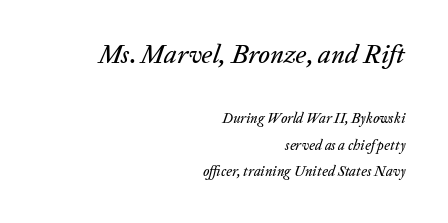
The image shows 26 px text type, italic (leaning right); set right-aligned, line spacing 1.87x, normal letter spacing, not underlined; the first (top) block is 1.86x larger.
